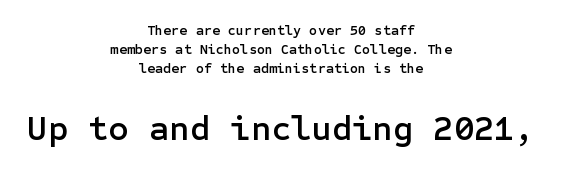
Does the bottom block carry the larger type? Yes, it does. This sample keeps an unexceptional amount of space between lines. Characters remain perfectly vertical along every line. Unlike a traditional serif, this face leaves its strokes unadorned. Clear beneath every line of the passage.
